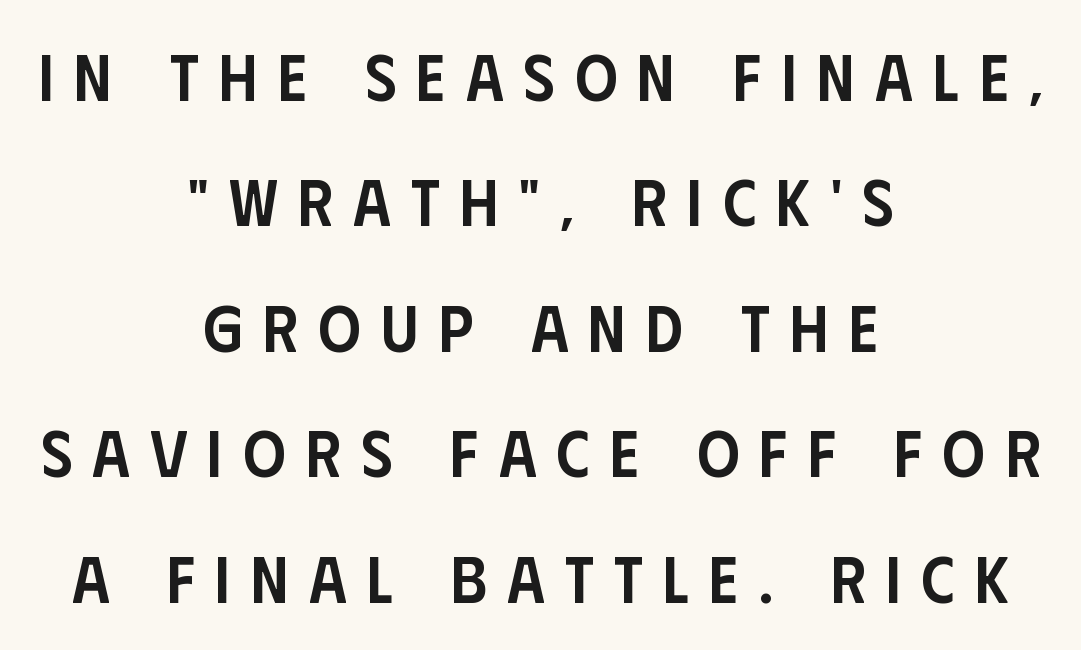
Q: Is the text bold? A: Semi-bold.
Q: Is the text italic (slanted)? A: No, it is upright.
Q: Is the typeface a serif or a sans-serif typeface? A: Sans-serif.
Q: Is the text underlined? A: No.
Q: How is the paragraph aligned? A: Centered.
Q: Is the spacing between letters normal or unusually wide? A: Unusually wide.
Q: Is the spacing between lines tight, normal or loose? A: Loose.
Q: Width (condensed, normal, or wide)? A: Condensed.
Q: Stroke contrast? A: Low.
Q: x-height? A: Large.
Q: Monospaced? A: No.
